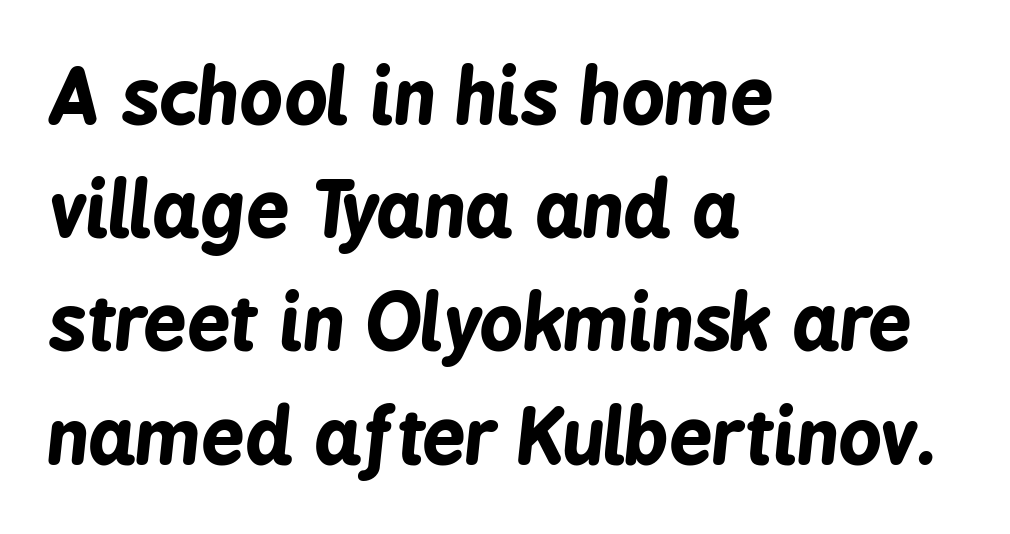
Q: Is the text bold? A: Yes.
Q: Is the text italic (slanted)? A: Yes, it leans right by about 6 degrees.
Q: Is the text underlined? A: No.
Q: How is the paragraph aligned? A: Left-aligned.
Q: Is the spacing between letters normal or unusually wide? A: Normal.
Q: Is the spacing between lines tight, normal or loose? A: Normal.
Q: Width (condensed, normal, or wide)? A: Condensed.
Q: Stroke contrast? A: Low.
Q: x-height? A: Medium.
Q: Monospaced? A: No.
